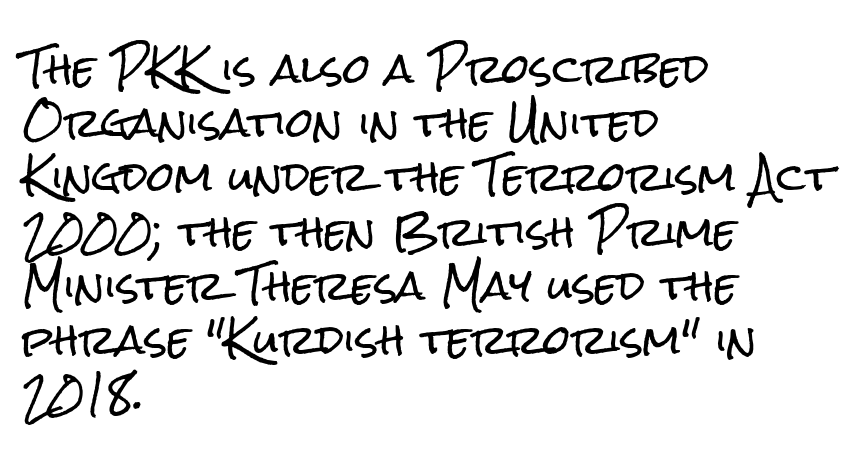
Q: Is the text italic (slanted)? A: No, it is upright.
Q: Is the typeface a serif or a sans-serif typeface? A: Sans-serif.
Q: Is the text underlined? A: No.
Q: How is the paragraph aligned? A: Left-aligned.
Q: Is the spacing between letters normal or unusually wide? A: Normal.
Q: Is the spacing between lines tight, normal or loose? A: Normal.
Q: Width (condensed, normal, or wide)? A: Condensed.
Q: Stroke contrast? A: Low.
Q: x-height? A: Medium.
Q: Monospaced? A: No.
